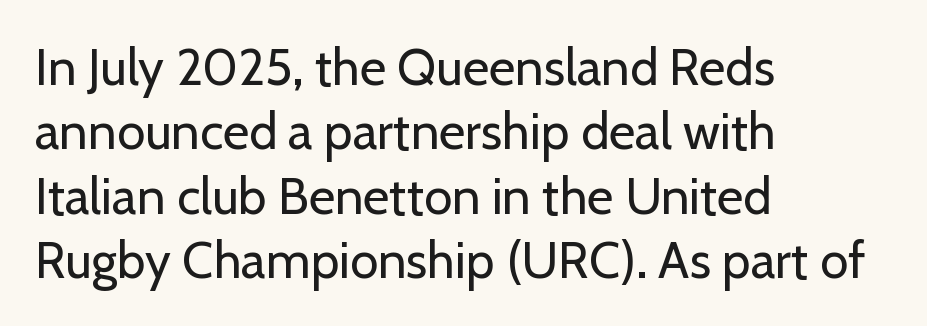
{"serif": "no", "italic": "no", "bold": "no", "weight": "regular", "width": "normal", "stroke_contrast": "low", "x_height": "medium", "monospaced": "no", "underline": "no", "align": "left", "line_spacing": "normal", "line_spacing_ratio": 1.26, "letter_spacing": "normal", "letter_spacing_em": 0.0, "glyph_px": 51}
